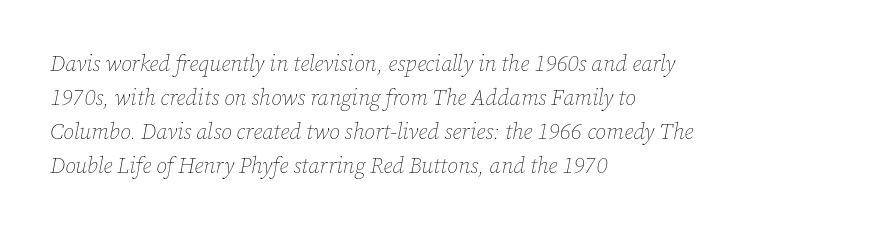
Nobody touched the tracking dial on this one. Normally led — the rows are evenly, conventionally spaced. Letters have the restrained weight of plain body copy at most. Does the copy run flush right? No — it runs flush left. Any mark beneath the type? The region is blank. Observe the lean: these are italic letterforms.
